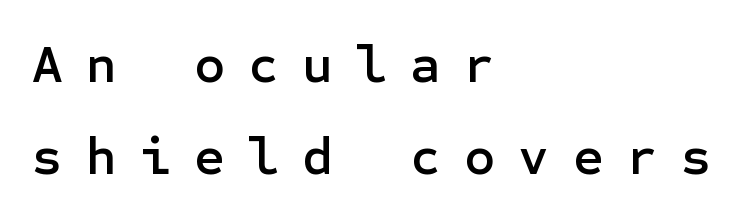
Q: Is the text italic (slanted)? A: No, it is upright.
Q: Is the typeface a serif or a sans-serif typeface? A: Sans-serif.
Q: Is the text underlined? A: No.
Q: How is the paragraph aligned? A: Left-aligned.
Q: Is the spacing between letters normal or unusually wide? A: Unusually wide.
Q: Width (condensed, normal, or wide)? A: Normal.
Q: Stroke contrast? A: Low.
Q: x-height? A: Medium.
